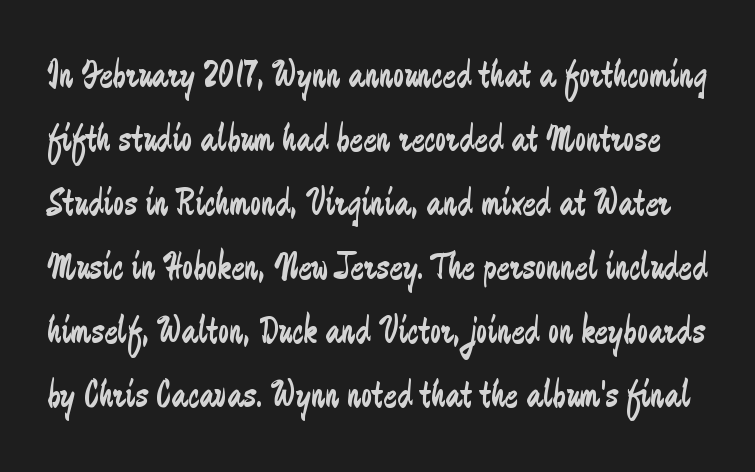
{"serif": "no", "bold": "no", "weight": "regular", "width": "condensed", "stroke_contrast": "low", "x_height": "small", "monospaced": "no", "underline": "no", "line_spacing": "normal", "line_spacing_ratio": 1.6, "letter_spacing": "normal", "letter_spacing_em": 0.0, "glyph_px": 40}
